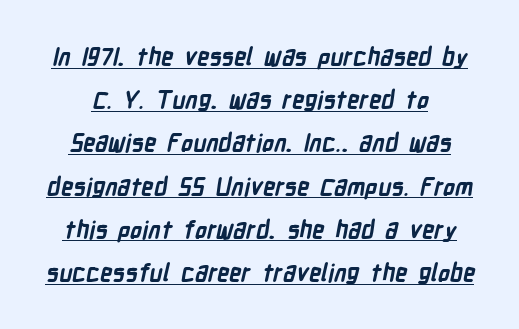
{"bold": "yes", "underline": "yes", "line_spacing_ratio": 1.8, "letter_spacing": "normal", "letter_spacing_em": 0.0, "glyph_px": 24}
